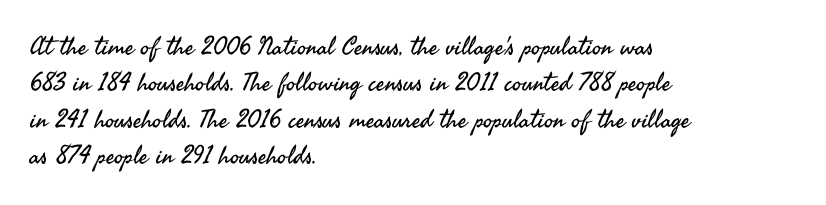
{"bold": "no", "underline": "no", "align": "left", "line_spacing": "normal", "line_spacing_ratio": 1.46, "letter_spacing": "normal", "letter_spacing_em": 0.0, "glyph_px": 25}
